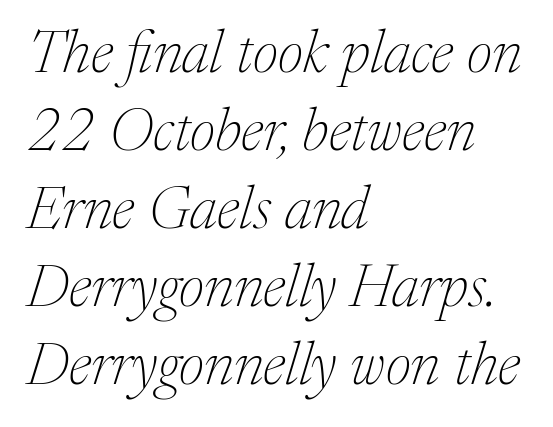
The image shows 60 px thin serif type, italic (leaning right); set left-aligned, normal line spacing (1.3x), normal letter spacing, not underlined; medium stroke contrast and a medium x-height.
